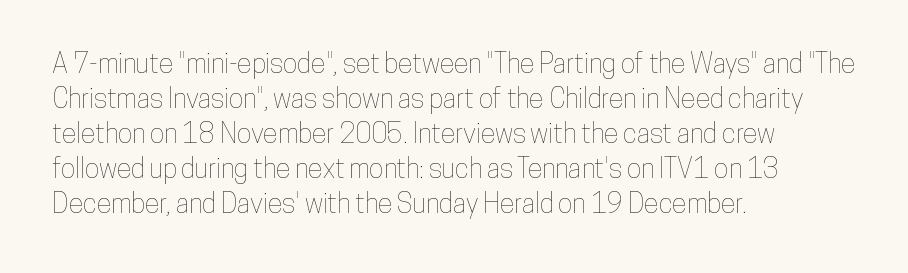
In CSS terms this would be text-align: left. Does the lettering tilt? It doesn't — this is upright. The strip under each line holds only bare page. Each word holds together tightly as a unit, with standard inter-letter gaps. These lines sit exactly where default settings would place them.
